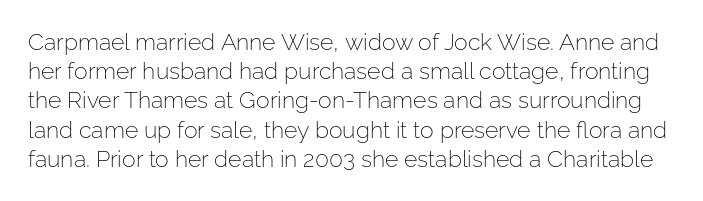
Q: Is the text bold? A: No.
Q: Is the text italic (slanted)? A: No, it is upright.
Q: Is the text underlined? A: No.
Q: Is the spacing between letters normal or unusually wide? A: Normal.
Q: Is the spacing between lines tight, normal or loose? A: Normal.
